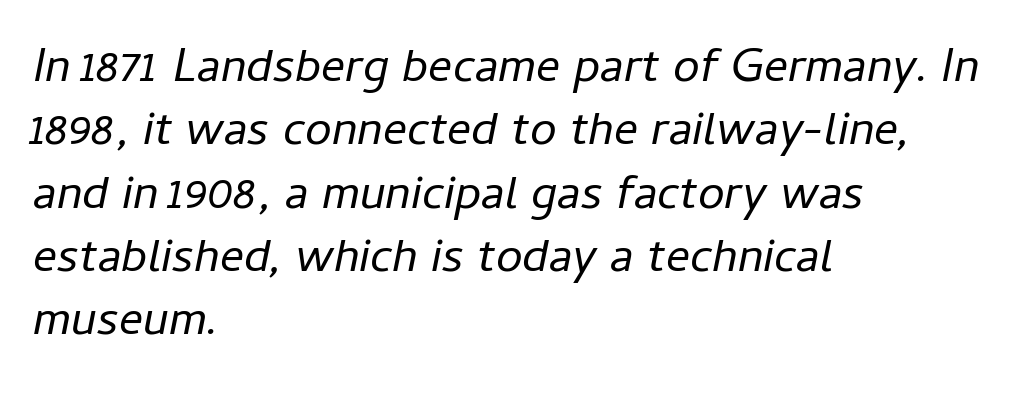
{"italic": "yes", "lean": "right", "slant_degrees": 11, "bold": "no", "weight": "regular", "width": "normal", "stroke_contrast": "low", "x_height": "medium", "monospaced": "no", "underline": "no", "align": "left", "line_spacing": "normal", "line_spacing_ratio": 1.32, "letter_spacing": "normal", "letter_spacing_em": 0.0, "glyph_px": 48}
